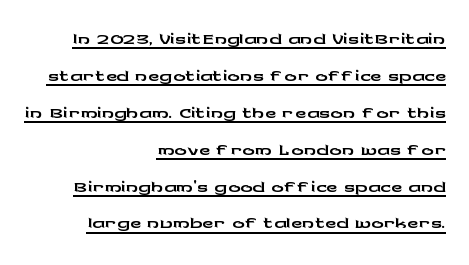
A typesetter would label this face a sans. Spacing verdict: proportional, widths tailored to each character. Italic? Not at all — the glyphs are vertical. The string is rendered with underlining switched on.
